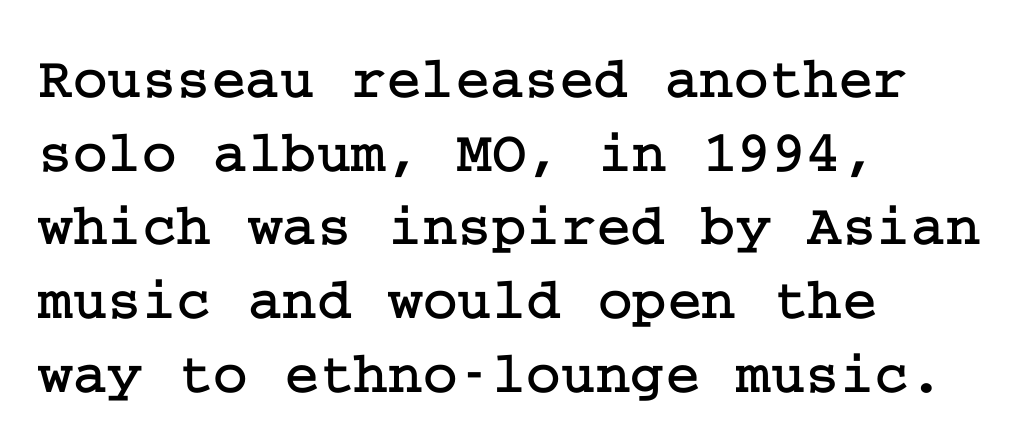
{"serif": "yes", "italic": "no", "width": "normal", "stroke_contrast": "low", "x_height": "medium", "underline": "no", "align": "left", "line_spacing": "normal", "line_spacing_ratio": 1.25, "letter_spacing": "normal", "letter_spacing_em": 0.0, "glyph_px": 59}
